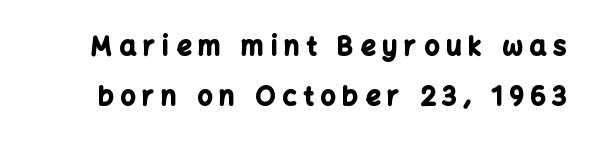
The image shows 26 px bold type, upright; set loose line spacing (1.93x), unusually wide letter spacing (+0.28 em), not underlined.
